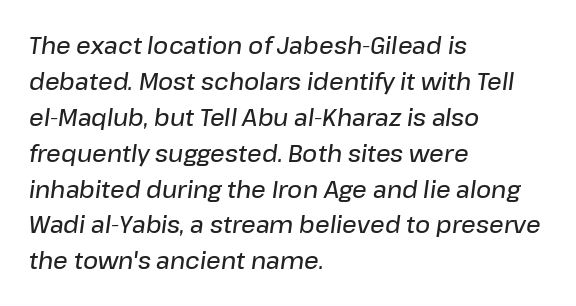
The rendering uses a semibold face; strokes are thickened but not to full bold. This sample uses plain, unmodified letter spacing. Horizontally, the lines are justified to the leading edge only. The text carries the slant typical of an italic or oblique font.
